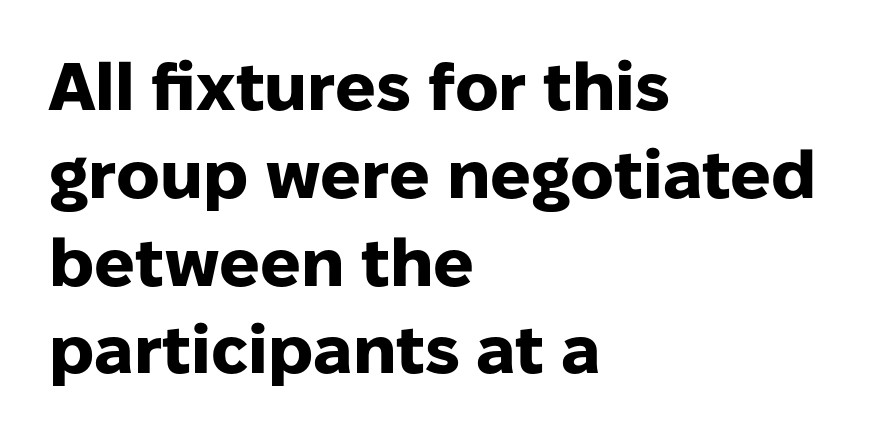
The image shows 67 px heavy sans-serif type, upright; set left-aligned, normal line spacing (1.31x), normal letter spacing, not underlined; low stroke contrast and a medium x-height.
